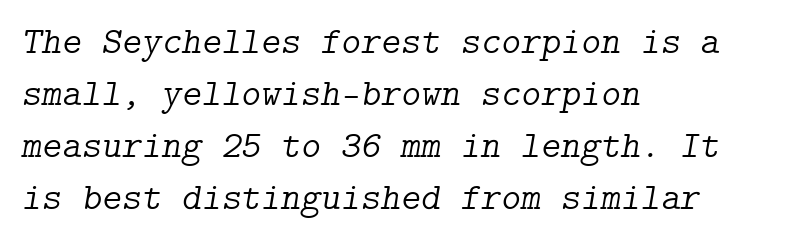
The image shows 38 px light serif type, italic (leaning right); set left-aligned, normal line spacing (1.37x), normal letter spacing, not underlined; low stroke contrast and a medium x-height.
